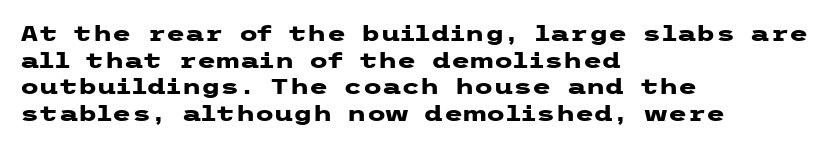
{"italic": "no", "bold": "yes", "underline": "no", "align": "left", "line_spacing_ratio": 1.21, "letter_spacing": "normal", "letter_spacing_em": 0.0, "glyph_px": 22}
